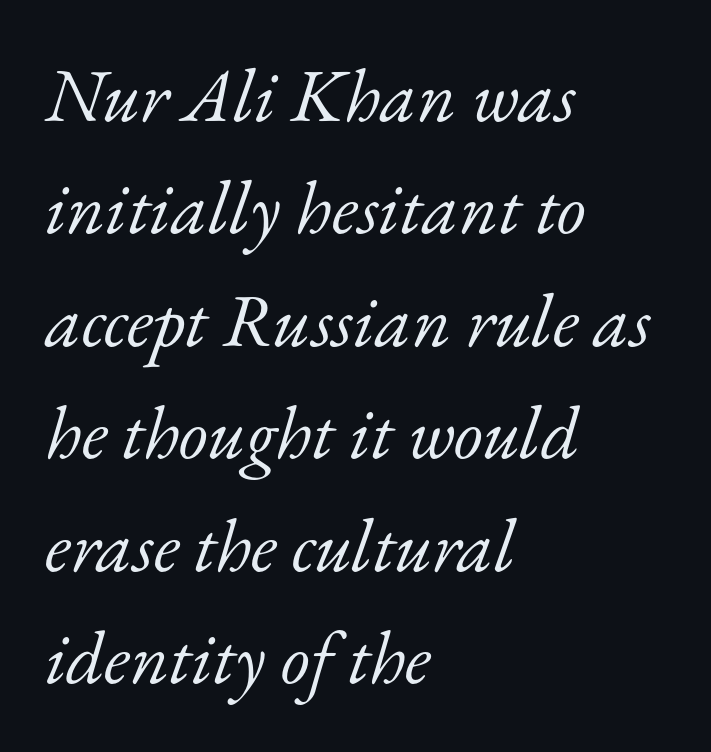
The vertical gap from one line to the next is medium. No chunkiness to these letters — they're not bold. Standard letterfit; no display-style spreading of the glyphs. Proportional: the letters do not fall into vertical columns. The rendering shows small feet on the letterforms — a serif design. Posture: slanted.
